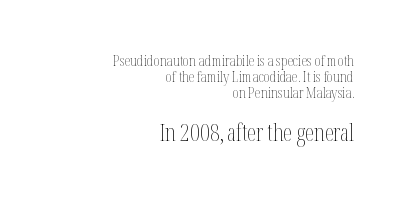
{"italic": "no", "bold": "no", "underline": "no", "align": "right", "line_spacing": "tight", "line_spacing_ratio": 1.08, "letter_spacing": "normal", "letter_spacing_em": 0.0, "larger_block": "second", "size_ratio": 1.53, "glyph_px": 23}
